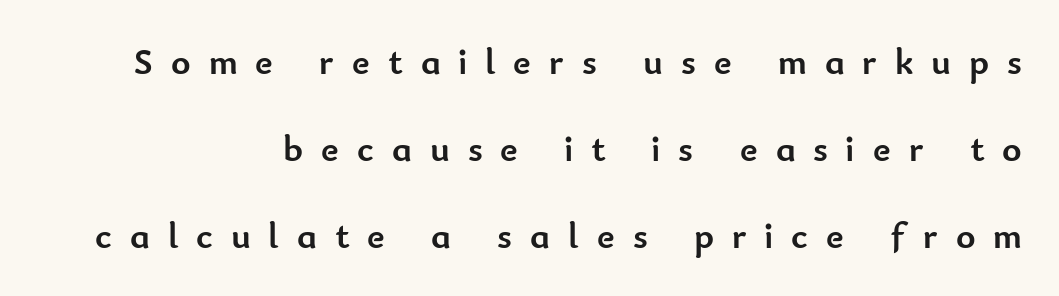
{"serif": "no", "italic": "no", "bold": "yes", "weight": "semibold", "width": "normal", "stroke_contrast": "low", "x_height": "small", "monospaced": "no", "underline": "no", "align": "right", "line_spacing": "loose", "line_spacing_ratio": 2.35, "letter_spacing": "wide", "letter_spacing_em": 0.49, "glyph_px": 37}
